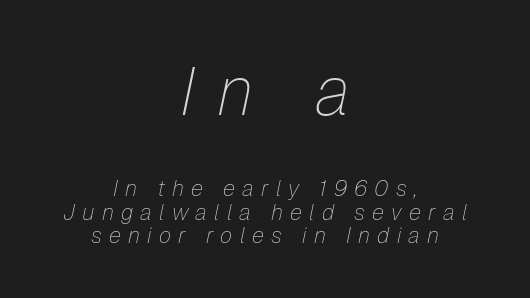
Caption: expanded tracking, letters set apart. These lines are rendered in a variable-pitch font. The typesetting does not lean heavy: it is not bold. Honestly, the rows look squashed on top of each other. Is the type slanted? Yes — the strokes lean at a clear angle.
